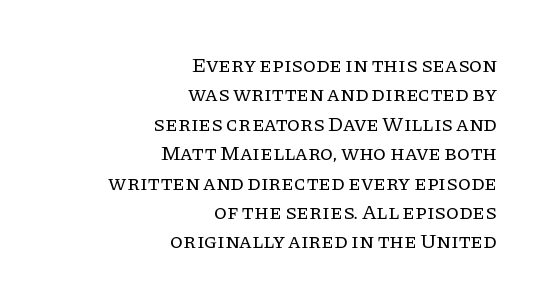
The image shows 21 px text type, upright; set right-aligned, normal line spacing (1.4x), normal letter spacing, not underlined.
